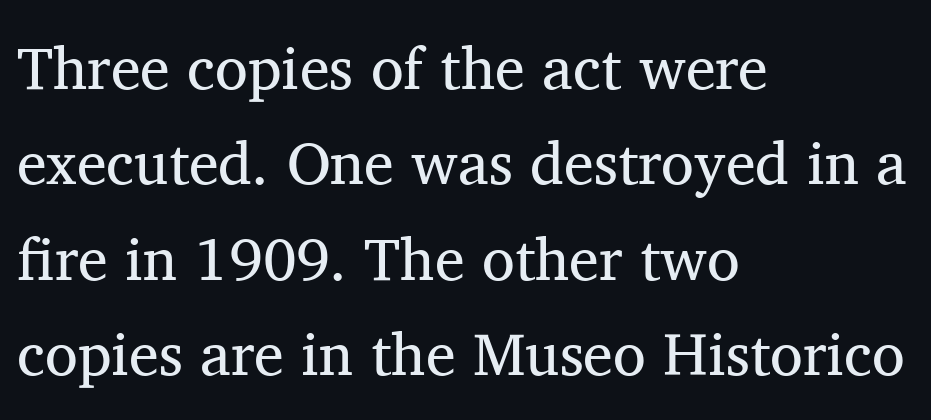
Q: Is the text bold? A: No.
Q: Is the text italic (slanted)? A: No, it is upright.
Q: Is the typeface a serif or a sans-serif typeface? A: Serif.
Q: Is the text underlined? A: No.
Q: How is the paragraph aligned? A: Left-aligned.
Q: Is the spacing between letters normal or unusually wide? A: Normal.
Q: Is the spacing between lines tight, normal or loose? A: Normal.
Q: Width (condensed, normal, or wide)? A: Normal.
Q: Stroke contrast? A: Medium.
Q: x-height? A: Medium.
Q: Monospaced? A: No.
